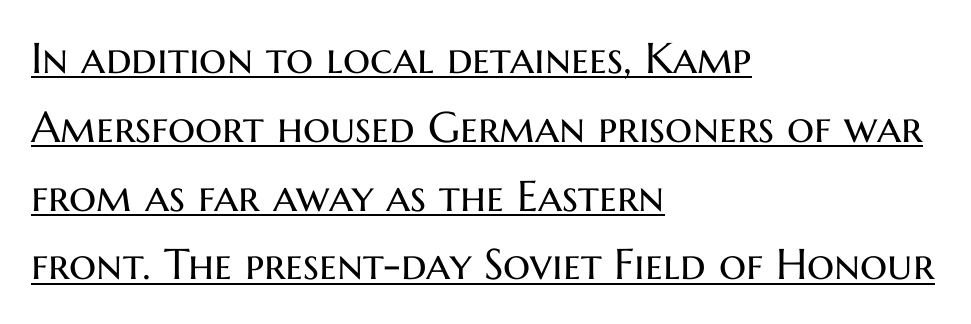
The image shows 43 px regular-weight sans-serif type, upright; set left-aligned, normal line spacing (1.6x), normal letter spacing, underlined; medium stroke contrast and a medium x-height.
